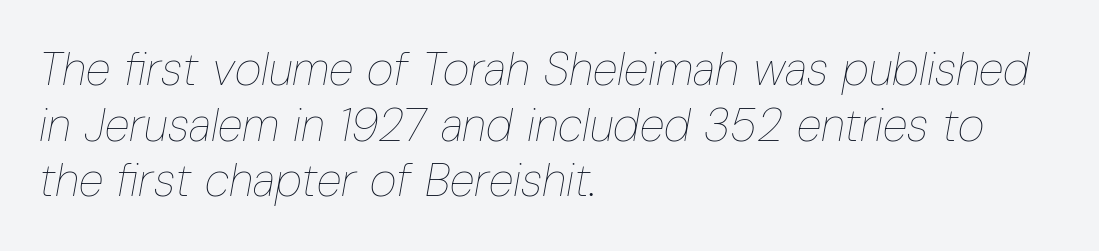
Q: Is the text bold? A: No.
Q: Is the text italic (slanted)? A: Yes, it leans right by about 10 degrees.
Q: Is the text underlined? A: No.
Q: How is the paragraph aligned? A: Left-aligned.
Q: Is the spacing between letters normal or unusually wide? A: Normal.
Q: Width (condensed, normal, or wide)? A: Condensed.
Q: Stroke contrast? A: Low.
Q: x-height? A: Medium.
Q: Monospaced? A: No.
